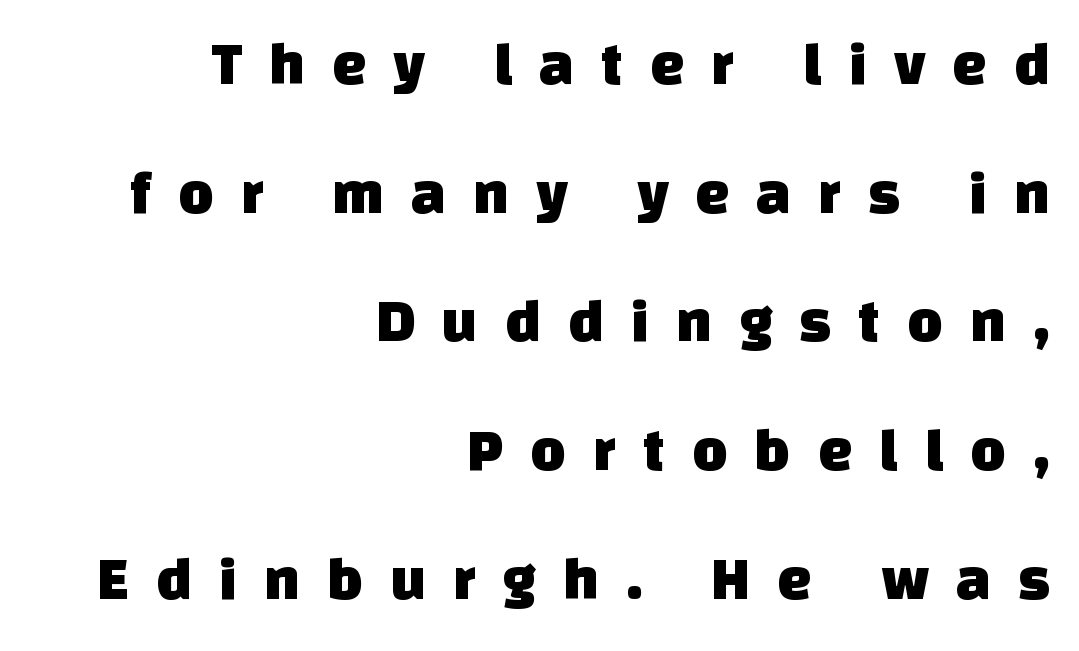
The image shows 61 px sans-serif type; set right-aligned, loose line spacing (2.11x), unusually wide letter spacing (+0.44 em), not underlined; low stroke contrast and a large x-height.
